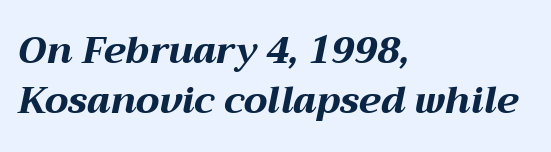
{"italic": "yes", "lean": "right", "slant_degrees": 12, "bold": "yes", "weight": "bold", "width": "wide", "stroke_contrast": "medium", "x_height": "medium", "monospaced": "no", "underline": "no", "align": "left", "line_spacing": "normal", "line_spacing_ratio": 1.36, "letter_spacing": "normal", "letter_spacing_em": 0.0, "glyph_px": 37}
